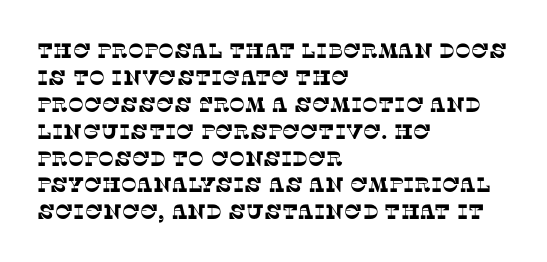
Between one letter and the next there's only the usual sliver of space. Nobody drew a line under any word here. One glance says typical: line gaps are just what's usual. This rendering uses left alignment, leaving the right contour irregular.
